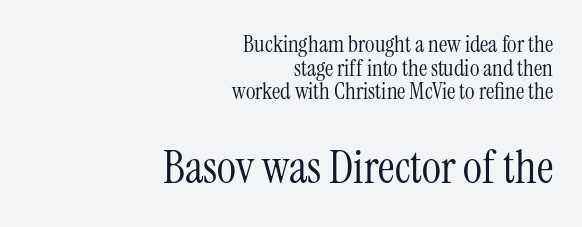
The gaps between neighbouring characters are ordinary and unremarkable. This sample uses a serif face. You could not count columns in this text — the font is proportionally spaced. The compositor pushed each line to the right boundary.
